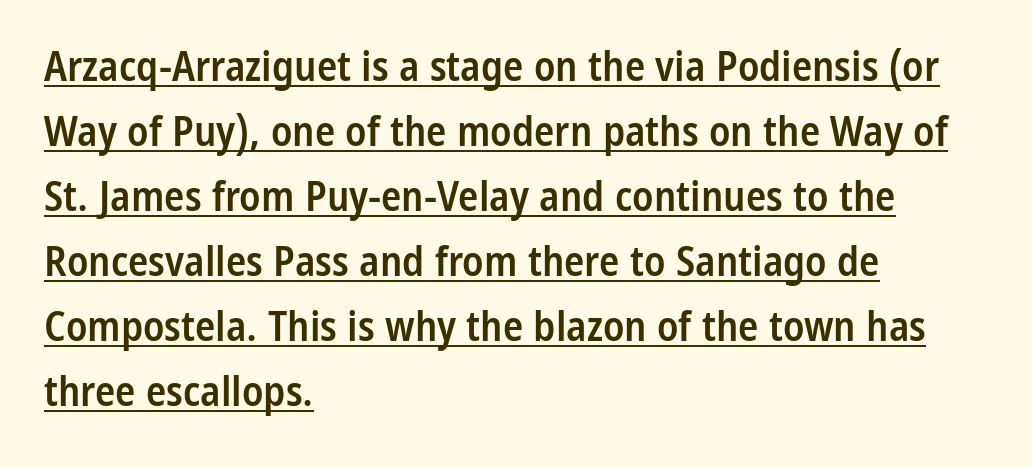
Vertical spacing — default. The letters are semibold — heavier than regular but short of a full bold. Is there an underline? Yes — a line sits under the letters. Every character sits straight up, as roman type does. The face used here is a sans, in the tradition of grotesques and geometrics. Leftover space on each line is placed entirely after the last word.
